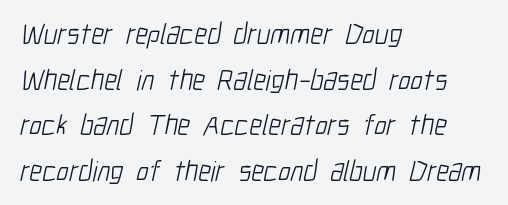
Q: Is the text bold? A: No.
Q: Is the typeface a serif or a sans-serif typeface? A: Sans-serif.
Q: Is the text underlined? A: No.
Q: How is the paragraph aligned? A: Left-aligned.
Q: Is the spacing between letters normal or unusually wide? A: Normal.
Q: Is the spacing between lines tight, normal or loose? A: Normal.
Q: Width (condensed, normal, or wide)? A: Condensed.
Q: Stroke contrast? A: Low.
Q: x-height? A: Medium.
Q: Monospaced? A: No.
